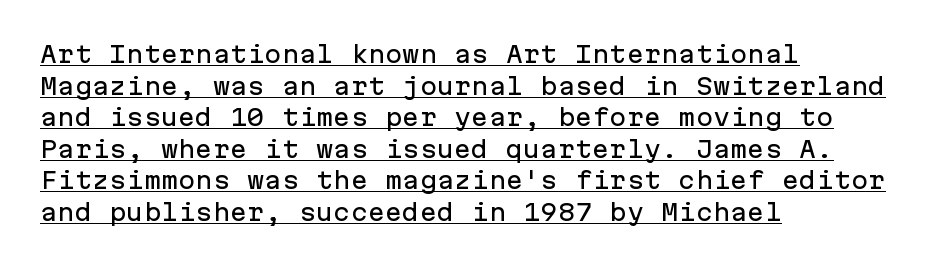
The vertical gap from one line to the next is medium. Notice how a bar underscores the lettering throughout. Tracking value appears to be zero — textbook default spacing. Line starts are locked; line ends wander.
